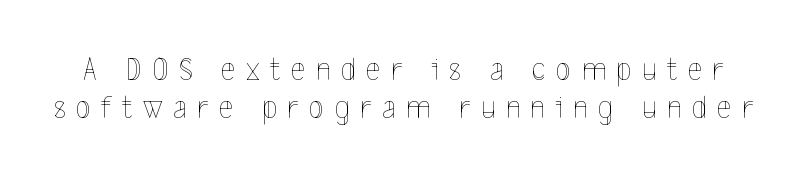
The image shows 34 px thin, condensed type, upright; set tight line spacing (1.13x), unusually wide letter spacing (+0.31 em), not underlined; a medium x-height.
